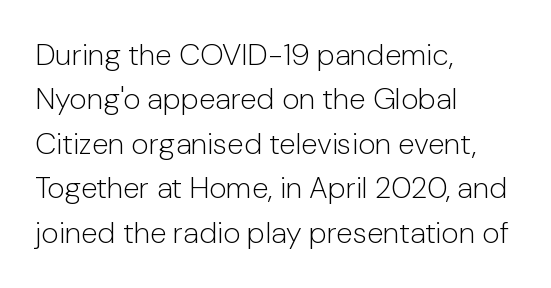
The image shows 30 px light sans-serif type, upright; set left-aligned, normal line spacing (1.48x), normal letter spacing, not underlined; low stroke contrast and a medium x-height.
